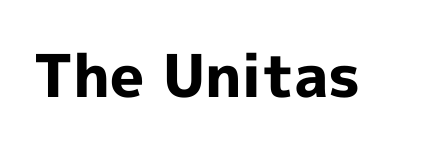
Unlike italic type, these characters show no tilt at all. Grotesque or geometric, the face here clearly has no serifs. Here the designer chose a conventional face with non-uniform glyph widths. A full-strength bold gives these letters their thick strokes. The zone under the glyphs is completely vacant.
